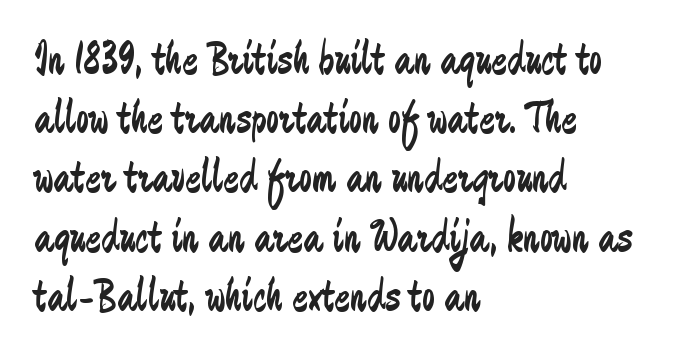
{"serif": "no", "bold": "no", "weight": "regular", "width": "condensed", "stroke_contrast": "low", "x_height": "medium", "monospaced": "no", "underline": "no", "align": "left", "line_spacing": "normal", "line_spacing_ratio": 1.26, "letter_spacing": "normal", "letter_spacing_em": 0.0, "glyph_px": 47}
